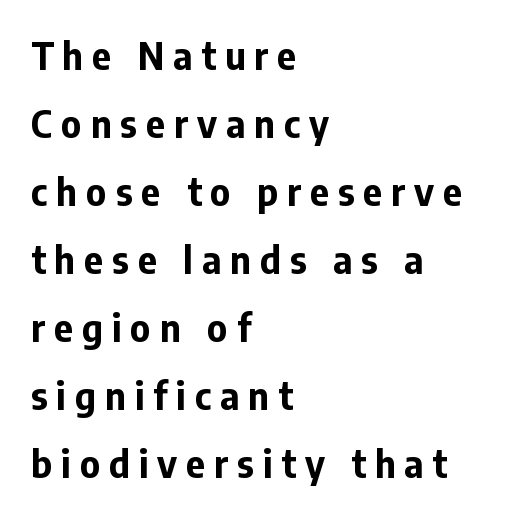
The image shows 37 px bold sans-serif type, upright; set left-aligned, line spacing 1.84x, unusually wide letter spacing (+0.24 em), not underlined; low stroke contrast and a medium x-height.
